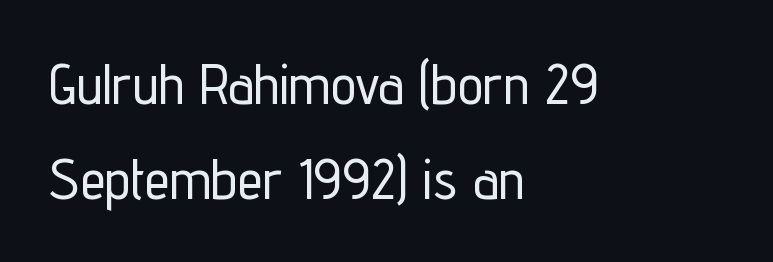
{"serif": "no", "italic": "no", "width": "condensed", "stroke_contrast": "low", "x_height": "medium", "monospaced": "no", "underline": "no", "align": "left", "line_spacing": "normal", "line_spacing_ratio": 1.66, "letter_spacing": "normal", "letter_spacing_em": 0.0, "glyph_px": 57}
